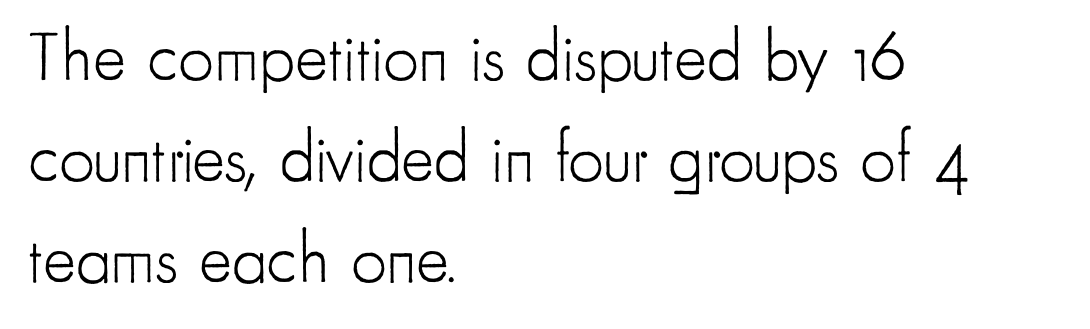
{"serif": "no", "italic": "no", "bold": "no", "weight": "light", "width": "condensed", "stroke_contrast": "low", "x_height": "small", "monospaced": "no", "underline": "no", "align": "left", "line_spacing": "normal", "line_spacing_ratio": 1.44, "letter_spacing": "normal", "letter_spacing_em": 0.0, "glyph_px": 70}
